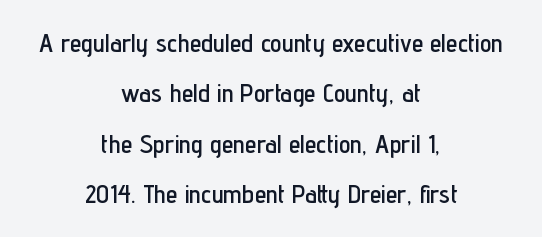
Q: Is the text italic (slanted)? A: No, it is upright.
Q: Is the text underlined? A: No.
Q: How is the paragraph aligned? A: Centered.
Q: Is the spacing between letters normal or unusually wide? A: Normal.
Q: Is the spacing between lines tight, normal or loose? A: Loose.
